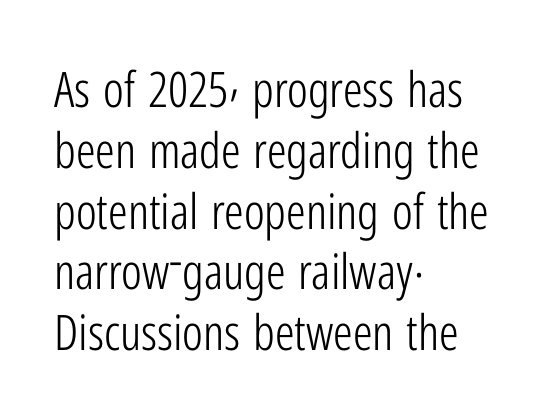
{"serif": "no", "italic": "no", "bold": "no", "weight": "light", "width": "condensed", "stroke_contrast": "low", "x_height": "medium", "monospaced": "no", "underline": "no", "align": "left", "line_spacing_ratio": 1.24, "letter_spacing": "normal", "letter_spacing_em": 0.0, "glyph_px": 49}
